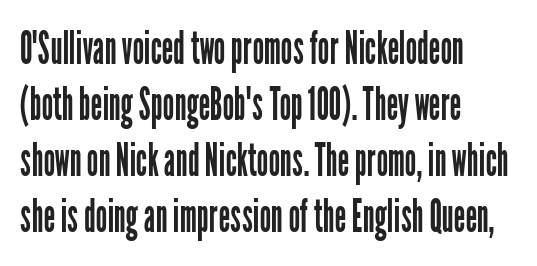
Posture: straight, roman, zero tilt. Weight: not bold — regular or lighter. Stroke terminals: plain, sans-serif. Here the glyphs are tracked normally, forming tight word shapes. Unmarked baselines from the first word to the last.
